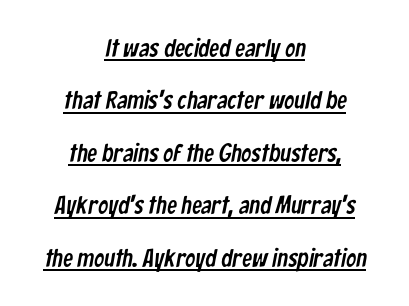
{"underline": "yes", "align": "center", "line_spacing": "loose", "line_spacing_ratio": 2.1, "letter_spacing": "normal", "letter_spacing_em": 0.0, "glyph_px": 25}
